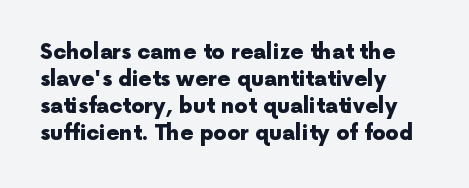
Q: Is the text bold? A: Yes.
Q: Is the text italic (slanted)? A: No, it is upright.
Q: Is the text underlined? A: No.
Q: How is the paragraph aligned? A: Left-aligned.
Q: Is the spacing between letters normal or unusually wide? A: Normal.
Q: Is the spacing between lines tight, normal or loose? A: Normal.
